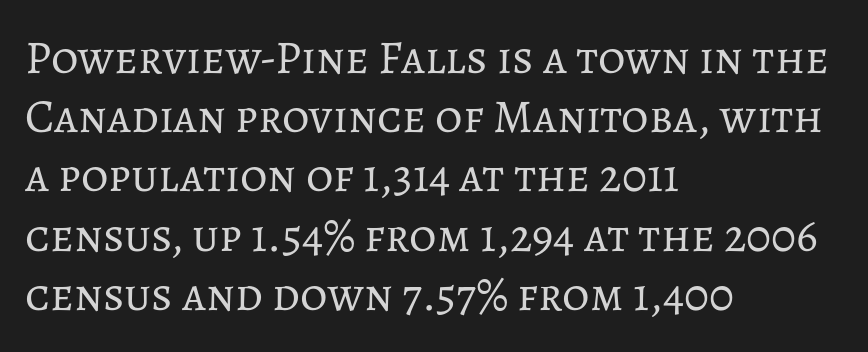
Q: Is the text bold? A: No.
Q: Is the text italic (slanted)? A: No, it is upright.
Q: Is the text underlined? A: No.
Q: How is the paragraph aligned? A: Left-aligned.
Q: Is the spacing between letters normal or unusually wide? A: Normal.
Q: Is the spacing between lines tight, normal or loose? A: Normal.
Q: Width (condensed, normal, or wide)? A: Normal.
Q: Stroke contrast? A: Low.
Q: x-height? A: Medium.
Q: Monospaced? A: No.
